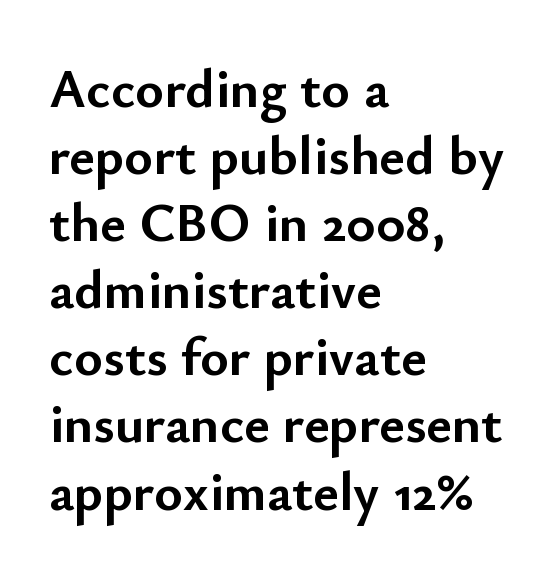
{"serif": "no", "italic": "no", "bold": "yes", "weight": "semibold", "width": "normal", "stroke_contrast": "low", "x_height": "small", "monospaced": "no", "underline": "no", "align": "left", "line_spacing_ratio": 1.22, "letter_spacing": "normal", "letter_spacing_em": 0.0, "glyph_px": 55}
